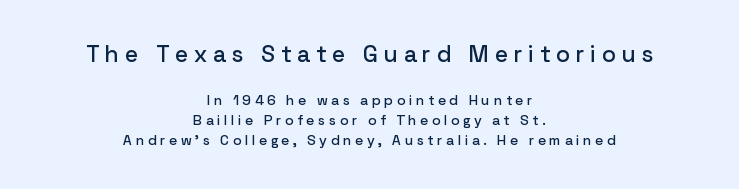
The image shows 23 px text type, upright; set centered, normal line spacing (1.44x), unusually wide letter spacing (+0.27 em), not underlined; the first (top) block is 1.64x larger.
